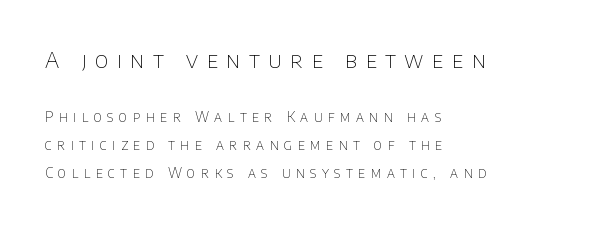
{"italic": "no", "bold": "no", "underline": "no", "align": "left", "line_spacing": "loose", "line_spacing_ratio": 2.0, "letter_spacing": "wide", "letter_spacing_em": 0.39, "larger_block": "first", "size_ratio": 1.57, "glyph_px": 22}
